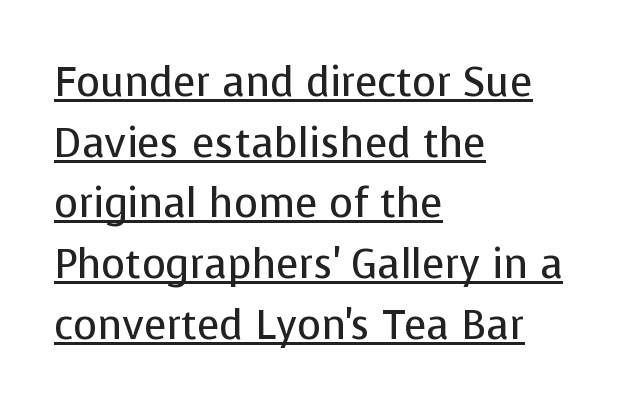
Think of a printed novel: that variable character pitch is what you see here. Default kerning and tracking; the words read as compact shapes. The designer left line spacing at the default. Think standard paragraph weight, or any step lighter than that. What decoration does the sample have? An underline. Characters remain perfectly vertical along every line.
